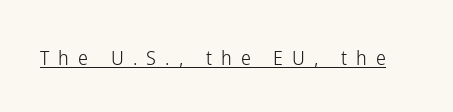
The image shows 20 px text type, upright; set unusually wide letter spacing (+0.45 em), underlined.
